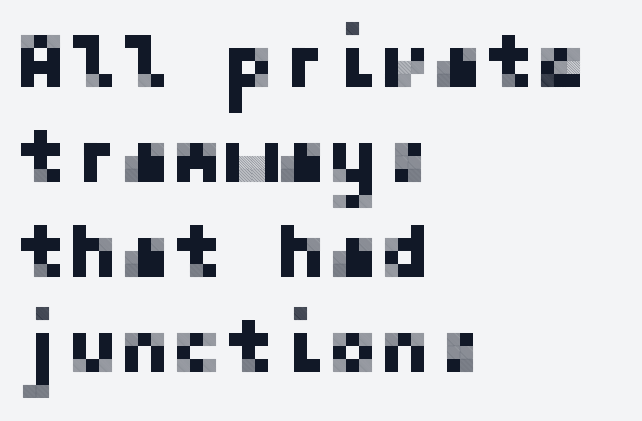
The image shows 78 px sans-serif type, upright; set left-aligned, line spacing 1.22x, normal letter spacing, not underlined; low stroke contrast and a medium x-height.
